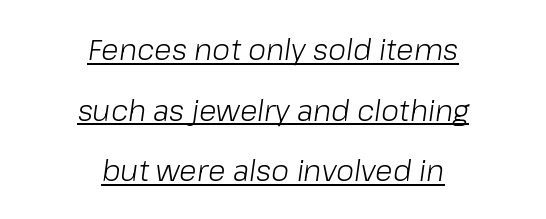
The image shows 29 px light type, italic (leaning right); set centered, loose line spacing (2.09x), normal letter spacing, underlined; low stroke contrast and a medium x-height.
